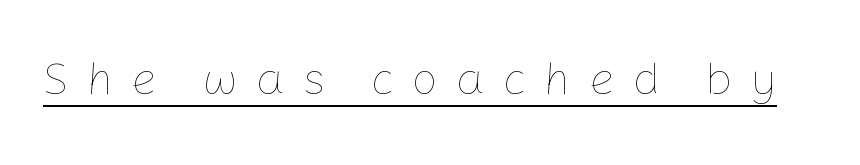
{"italic": "no", "bold": "no", "weight": "thin", "width": "normal", "stroke_contrast": "low", "x_height": "medium", "monospaced": "no", "underline": "yes", "letter_spacing": "wide", "letter_spacing_em": 0.36, "glyph_px": 47}
